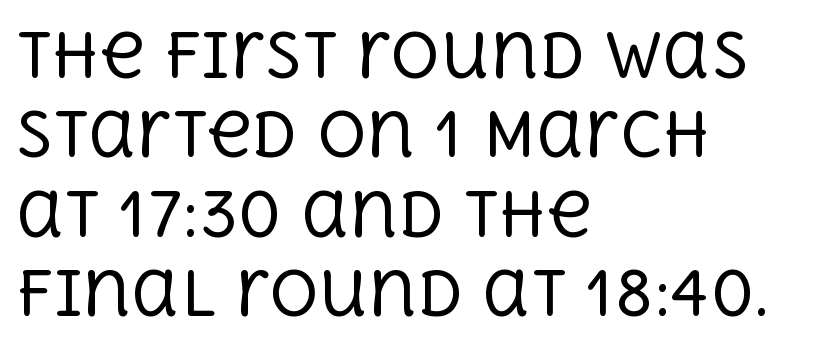
{"serif": "yes", "italic": "no", "bold": "no", "weight": "regular", "width": "normal", "x_height": "large", "monospaced": "no", "underline": "no", "align": "left", "line_spacing": "normal", "line_spacing_ratio": 1.3, "letter_spacing": "normal", "letter_spacing_em": 0.0, "glyph_px": 61}
